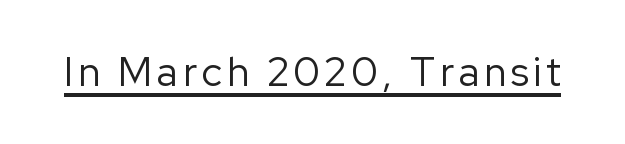
The image shows 40 px regular-weight sans-serif type, upright; set underlined; low stroke contrast and a medium x-height.
